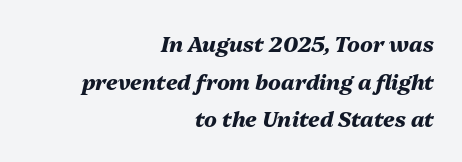
Q: Is the text bold? A: Yes.
Q: Is the text italic (slanted)? A: Yes, it leans right by about 13 degrees.
Q: Is the text underlined? A: No.
Q: How is the paragraph aligned? A: Right-aligned.
Q: Is the spacing between letters normal or unusually wide? A: Normal.
